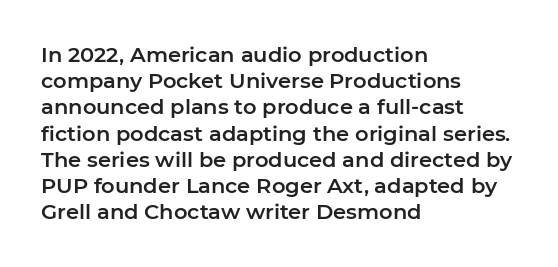
{"italic": "no", "underline": "no", "align": "left", "line_spacing": "normal", "line_spacing_ratio": 1.25, "letter_spacing": "normal", "letter_spacing_em": 0.0, "glyph_px": 21}
